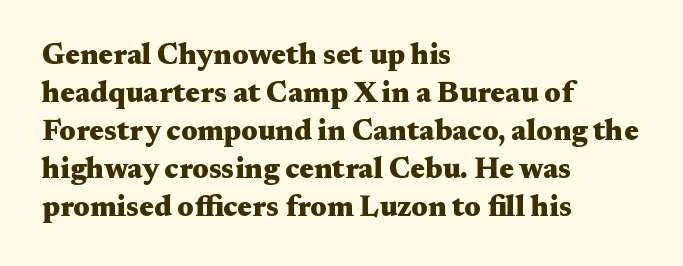
{"serif": "yes", "italic": "no", "bold": "yes", "weight": "heavy", "width": "wide", "stroke_contrast": "medium", "x_height": "medium", "monospaced": "no", "underline": "no", "align": "left", "line_spacing": "normal", "line_spacing_ratio": 1.31, "letter_spacing": "normal", "letter_spacing_em": 0.0, "glyph_px": 29}
